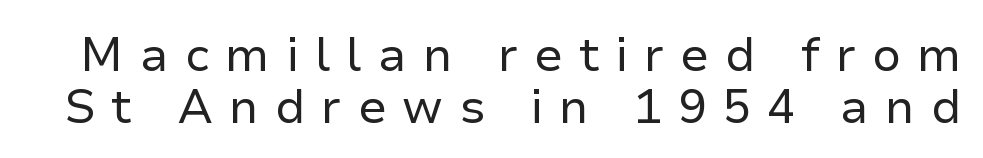
Q: Is the text bold? A: No.
Q: Is the text italic (slanted)? A: No, it is upright.
Q: Is the typeface a serif or a sans-serif typeface? A: Sans-serif.
Q: Is the text underlined? A: No.
Q: Is the spacing between letters normal or unusually wide? A: Unusually wide.
Q: Is the spacing between lines tight, normal or loose? A: Tight.
Q: Width (condensed, normal, or wide)? A: Normal.
Q: Stroke contrast? A: Low.
Q: x-height? A: Medium.
Q: Monospaced? A: No.
